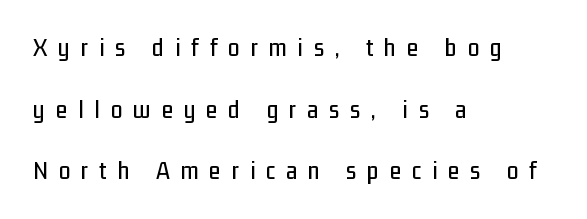
{"italic": "no", "underline": "no", "align": "left", "line_spacing": "loose", "line_spacing_ratio": 2.37, "letter_spacing": "wide", "letter_spacing_em": 0.42, "glyph_px": 26}
